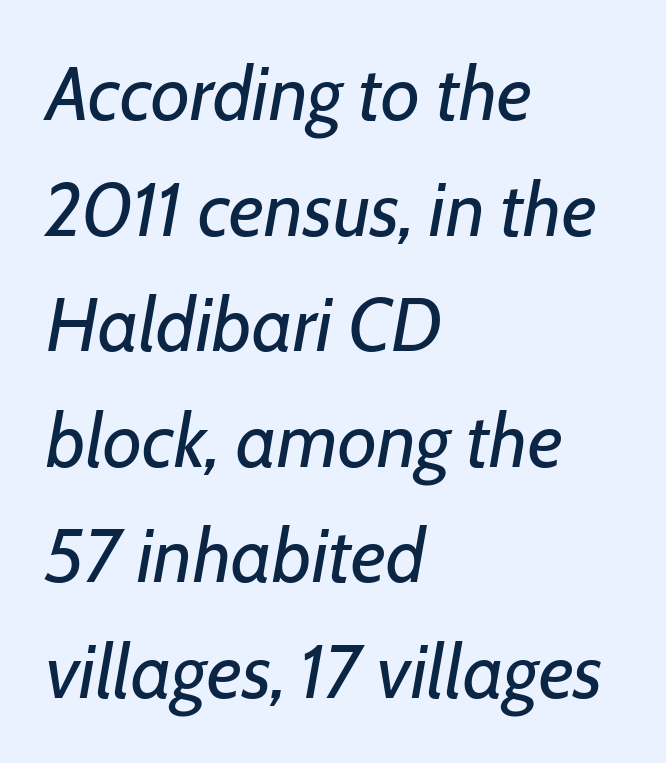
Regarding leading, the lines here are spaced in the standard way. Leftover space on each line is placed entirely after the last word. The passage shown has conventional tracking throughout. A light-to-regular cut is what we see here. Spacing verdict: proportional, widths tailored to each character. No word sits above an underline.
